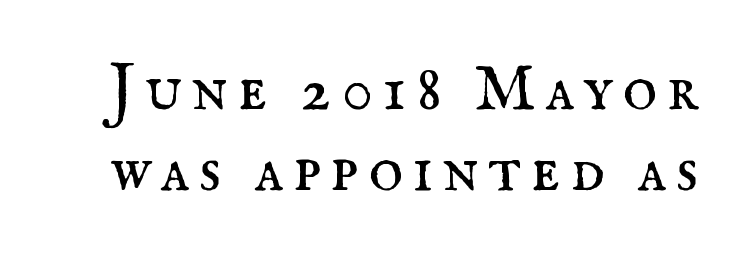
The letters stand upright; this is a roman face. Do the characters align in a grid? No, the font is proportional. Letters rest on an invisible, unmarked baseline. Serifs: yes, visible at the terminals of the letterforms.
